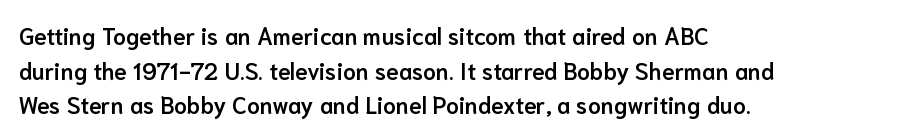
Students, observe: this is what conventionally led text looks like. Any mark beneath the type? The region is blank. On the weight axis this lands at semibold, roughly 600. These lines stack with their left ends in a neat column.
